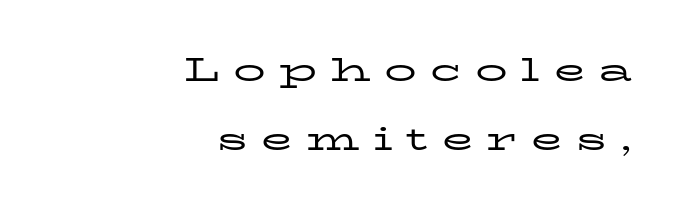
{"serif": "yes", "italic": "no", "bold": "no", "weight": "regular", "width": "wide", "stroke_contrast": "low", "x_height": "medium", "monospaced": "no", "underline": "no", "align": "right", "line_spacing": "loose", "line_spacing_ratio": 2.15, "letter_spacing": "wide", "letter_spacing_em": 0.42, "glyph_px": 32}
